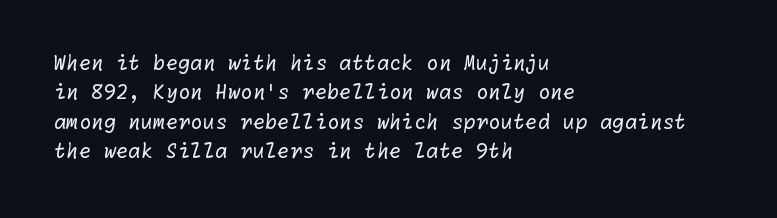
{"bold": "no", "underline": "no", "align": "left", "line_spacing": "normal", "line_spacing_ratio": 1.47, "letter_spacing": "normal", "letter_spacing_em": 0.0, "glyph_px": 20}
